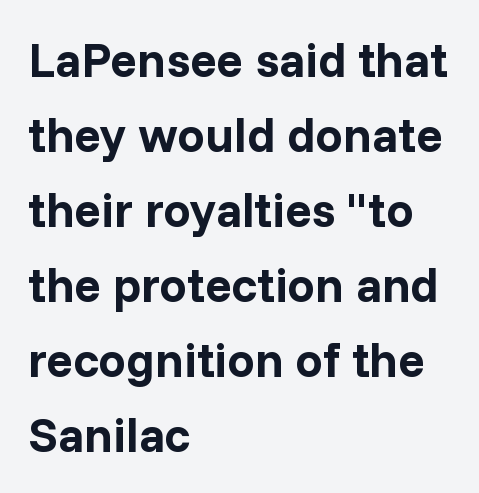
Q: Is the text bold? A: Yes.
Q: Is the text italic (slanted)? A: No, it is upright.
Q: Is the typeface a serif or a sans-serif typeface? A: Sans-serif.
Q: Is the text underlined? A: No.
Q: How is the paragraph aligned? A: Left-aligned.
Q: Is the spacing between letters normal or unusually wide? A: Normal.
Q: Is the spacing between lines tight, normal or loose? A: Normal.
Q: Width (condensed, normal, or wide)? A: Normal.
Q: Stroke contrast? A: Low.
Q: x-height? A: Medium.
Q: Monospaced? A: No.
